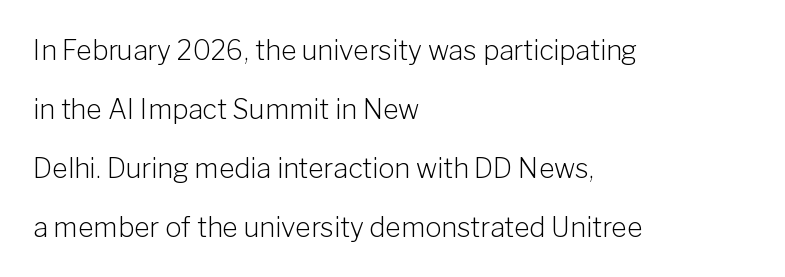
Stems and bowls with no extra thickness — not bold. Where is the straight margin? On the left. Students, observe: this is what heavily led, spacious text looks like. Unmarked baselines from the first word to the last. Inter-character spacing is left at the font's built-in metrics. The axis of the letterforms is exactly vertical.
